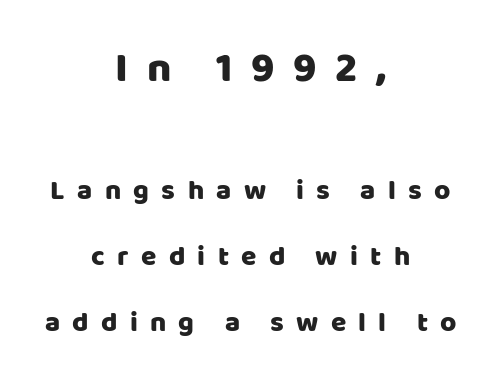
Q: Is the text italic (slanted)? A: No, it is upright.
Q: Is the typeface a serif or a sans-serif typeface? A: Sans-serif.
Q: Is the text underlined? A: No.
Q: How is the paragraph aligned? A: Centered.
Q: Is the spacing between letters normal or unusually wide? A: Unusually wide.
Q: Is the spacing between lines tight, normal or loose? A: Loose.
Q: Which block of text is set in a larger size, the first (top) or the second (bottom)? A: The first (top) one.
Q: Width (condensed, normal, or wide)? A: Normal.
Q: Stroke contrast? A: Low.
Q: x-height? A: Large.
Q: Monospaced? A: No.
